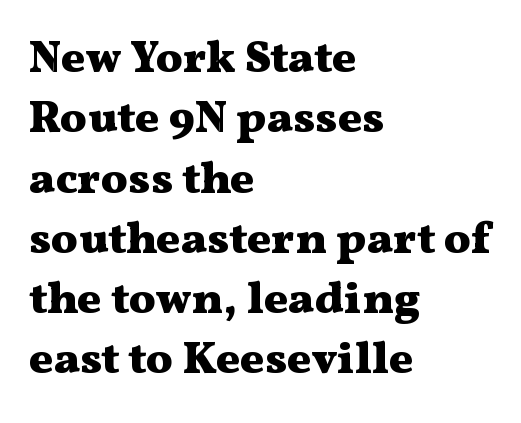
Q: Is the text bold? A: Yes.
Q: Is the text italic (slanted)? A: No, it is upright.
Q: Is the typeface a serif or a sans-serif typeface? A: Serif.
Q: Is the text underlined? A: No.
Q: How is the paragraph aligned? A: Left-aligned.
Q: Is the spacing between letters normal or unusually wide? A: Normal.
Q: Is the spacing between lines tight, normal or loose? A: Normal.
Q: Width (condensed, normal, or wide)? A: Wide.
Q: Stroke contrast? A: Medium.
Q: x-height? A: Medium.
Q: Monospaced? A: No.
